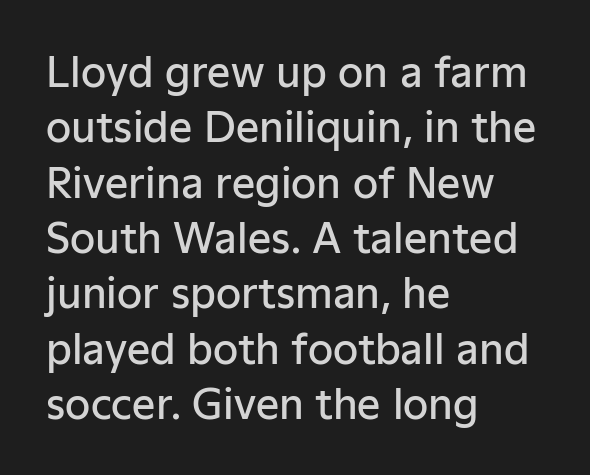
{"serif": "no", "italic": "no", "bold": "semi", "weight": "semibold", "width": "normal", "stroke_contrast": "low", "x_height": "medium", "monospaced": "no", "underline": "no", "align": "left", "line_spacing": "normal", "line_spacing_ratio": 1.35, "letter_spacing": "normal", "letter_spacing_em": 0.0, "glyph_px": 41}
